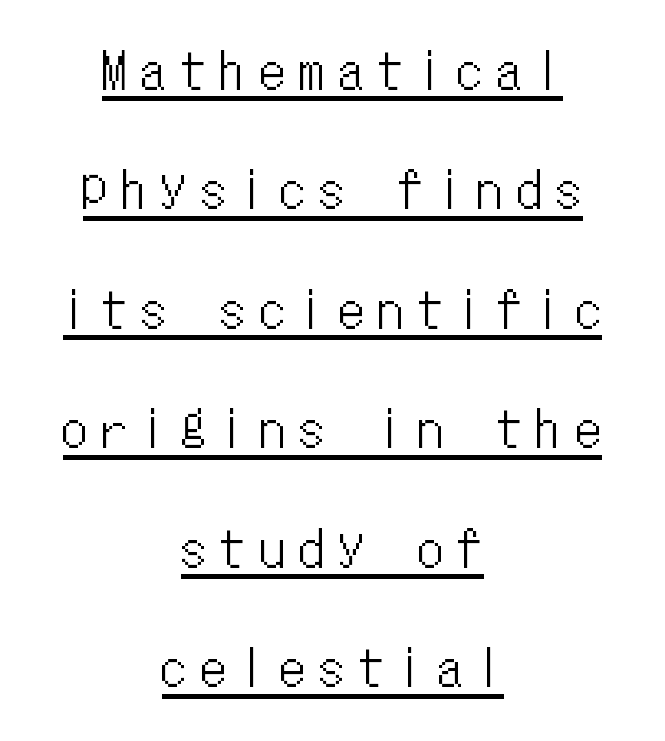
{"italic": "no", "width": "condensed", "stroke_contrast": "low", "x_height": "medium", "monospaced": "yes", "underline": "yes", "align": "center", "line_spacing": "loose", "line_spacing_ratio": 2.39, "letter_spacing": "wide", "letter_spacing_em": 0.29, "glyph_px": 50}
